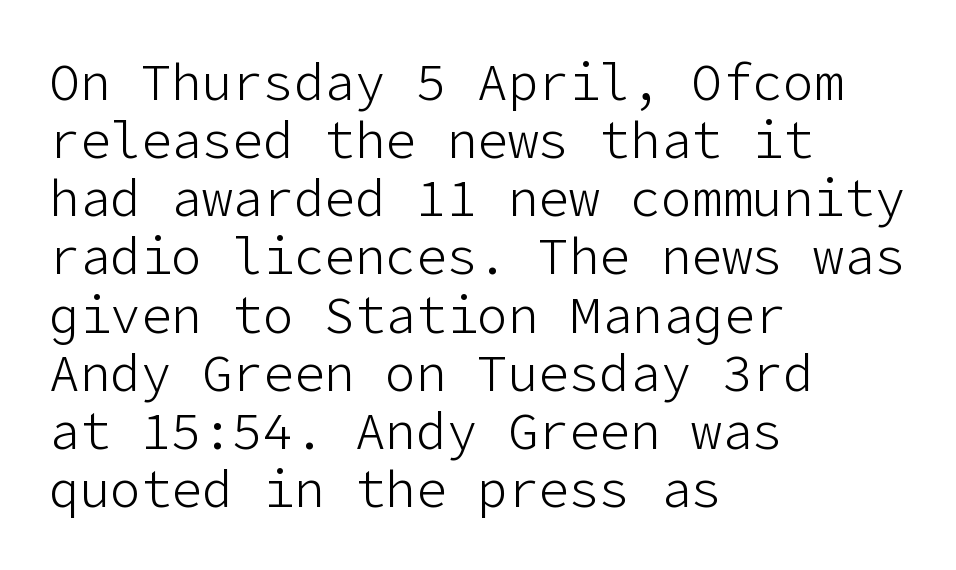
{"serif": "no", "italic": "no", "bold": "no", "weight": "light", "width": "normal", "stroke_contrast": "low", "x_height": "medium", "underline": "no", "align": "left", "line_spacing": "tight", "line_spacing_ratio": 1.14, "letter_spacing": "normal", "letter_spacing_em": 0.0, "glyph_px": 51}
